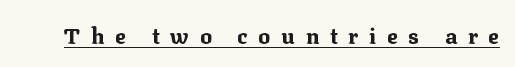
{"italic": "no", "bold": "yes", "underline": "yes", "letter_spacing": "wide", "letter_spacing_em": 0.49, "glyph_px": 22}
